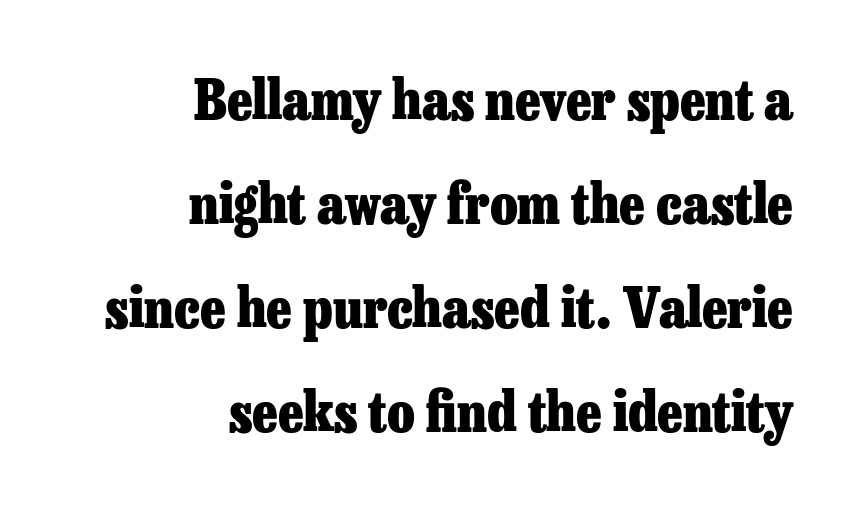
The image shows 56 px heavy serif type, upright; set right-aligned, line spacing 1.86x, normal letter spacing, not underlined; low stroke contrast and a medium x-height.
